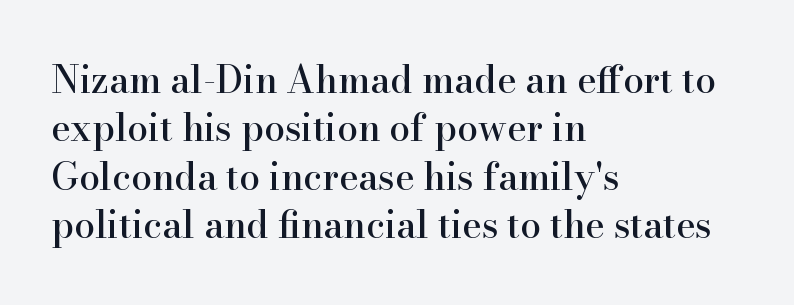
These lines are composed in type with serifs. Posture: straight, roman, zero tilt. This sample keeps an unexceptional amount of space between lines. The letters sit at their default tracking, neither squeezed nor spread.
